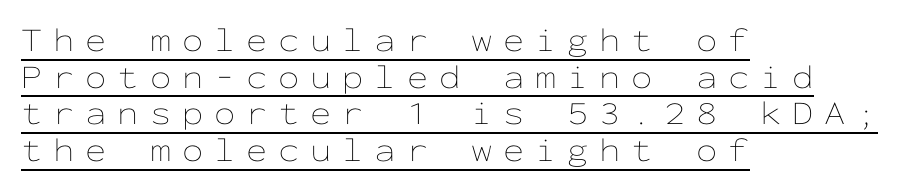
Posture: vertical. These lines stack with their left ends in a neat column. The face used here is monospaced, like something from a code editor. Loose tracking; the words dissolve into strings of separated letters. Compared with typical paragraphs, the rows here are closer together. What decoration does the sample have? An underline.
